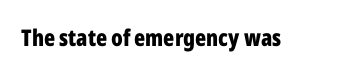
Q: Is the text bold? A: Yes.
Q: Is the text italic (slanted)? A: No, it is upright.
Q: Is the text underlined? A: No.
Q: Is the spacing between letters normal or unusually wide? A: Normal.
